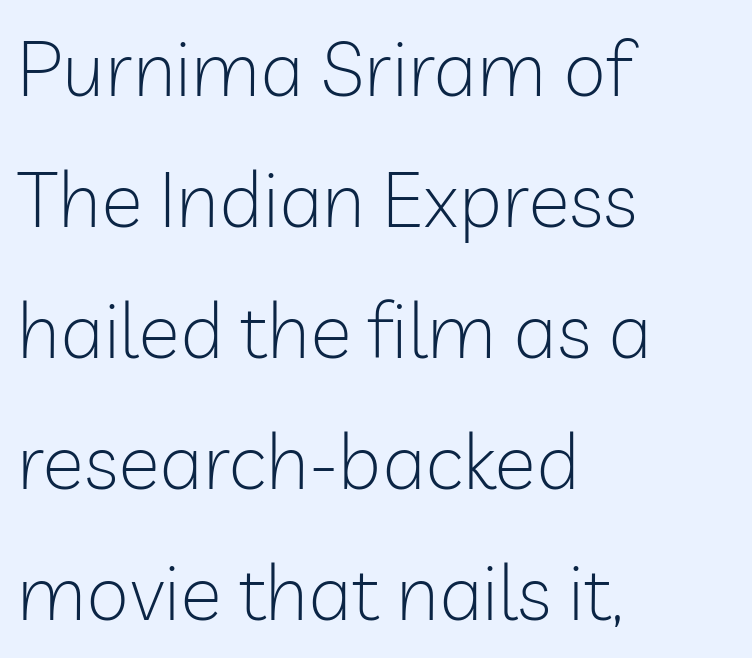
This rendering leaves character spacing at its baseline value. The space beneath each line is pristine and unruled. The lines are quadded left. You could not count columns in this text — the font is proportionally spaced.
